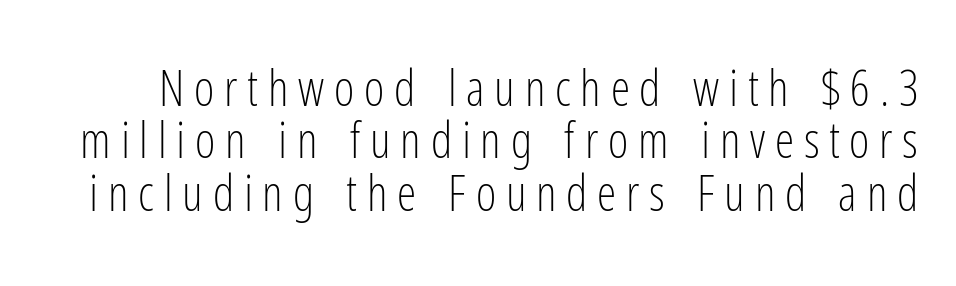
{"serif": "no", "italic": "no", "bold": "no", "weight": "light", "width": "condensed", "stroke_contrast": "low", "x_height": "medium", "monospaced": "no", "underline": "no", "line_spacing": "tight", "line_spacing_ratio": 1.07, "letter_spacing": "wide", "letter_spacing_em": 0.2, "glyph_px": 49}
